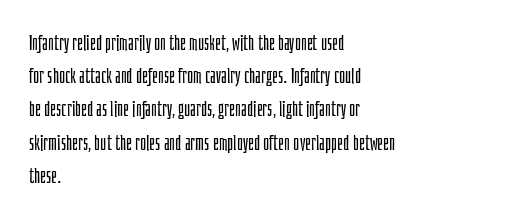
{"italic": "no", "bold": "no", "underline": "no", "align": "left", "line_spacing": "normal", "line_spacing_ratio": 1.58, "letter_spacing": "normal", "letter_spacing_em": 0.0, "glyph_px": 21}
